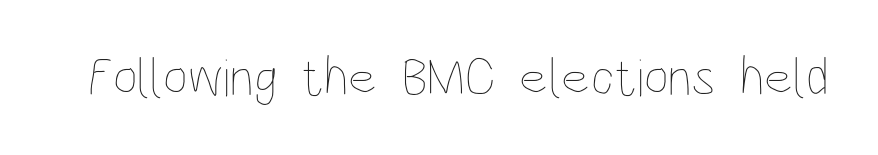
The image shows 54 px thin, condensed type, upright; set normal letter spacing, not underlined; low stroke contrast and a large x-height.
